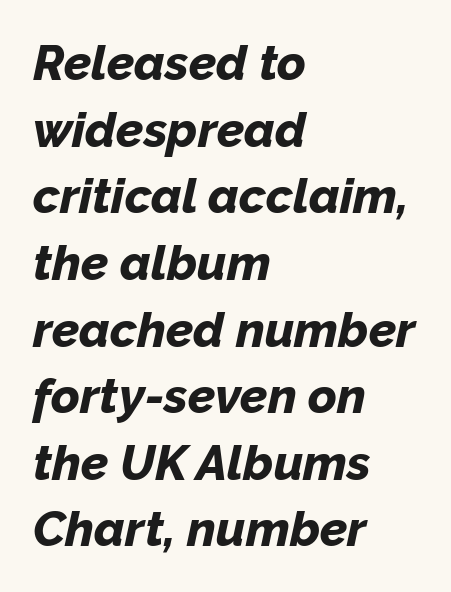
Caption: standard tracking, unaltered. Each glyph is drawn with heavy, bold strokes. The passage shown stacks its lines at a standard gap. A classic flush-left, rag-right setting is used for this passage. Compared with ordinary roman type, these characters are visibly tilted.
